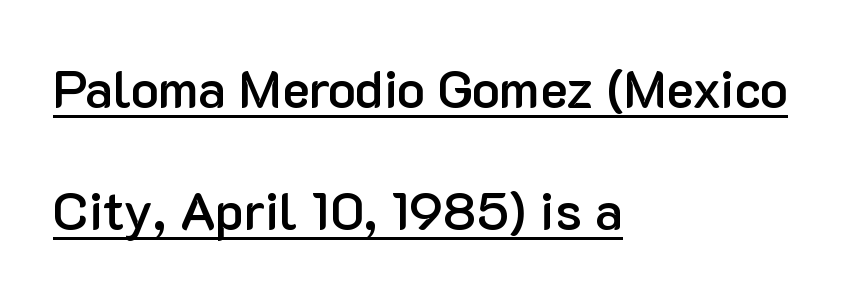
The image shows 52 px semibold sans-serif type, upright; set left-aligned, loose line spacing (2.35x), normal letter spacing, underlined; low stroke contrast and a medium x-height.
